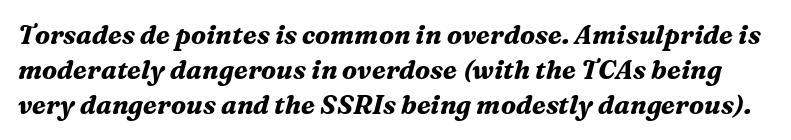
Q: Is the text bold? A: Yes.
Q: Is the text italic (slanted)? A: Yes, it leans right by about 16 degrees.
Q: Is the text underlined? A: No.
Q: Is the spacing between letters normal or unusually wide? A: Normal.
Q: Is the spacing between lines tight, normal or loose? A: Normal.
